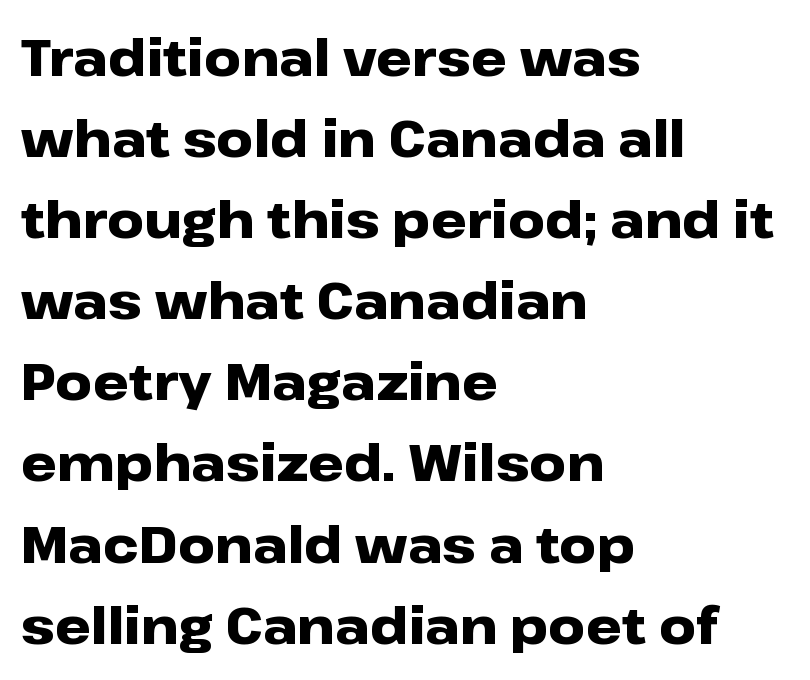
The image shows 51 px heavy, wide sans-serif type, upright; set left-aligned, normal line spacing (1.59x), normal letter spacing, not underlined; low stroke contrast and a medium x-height.
